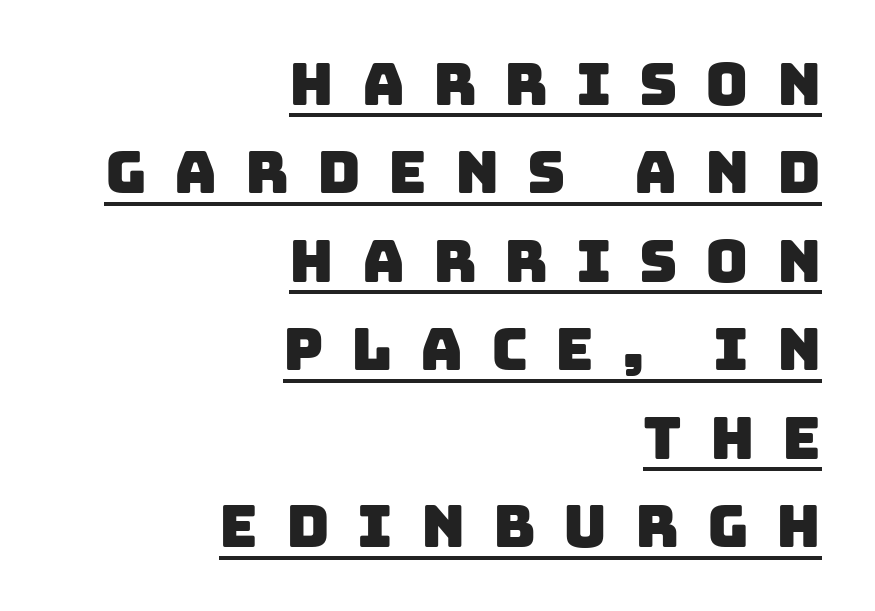
Q: Is the typeface a serif or a sans-serif typeface? A: Sans-serif.
Q: Is the text underlined? A: Yes.
Q: How is the paragraph aligned? A: Right-aligned.
Q: Is the spacing between letters normal or unusually wide? A: Unusually wide.
Q: Is the spacing between lines tight, normal or loose? A: Normal.
Q: Width (condensed, normal, or wide)? A: Normal.
Q: Stroke contrast? A: Low.
Q: x-height? A: Large.
Q: Monospaced? A: No.
